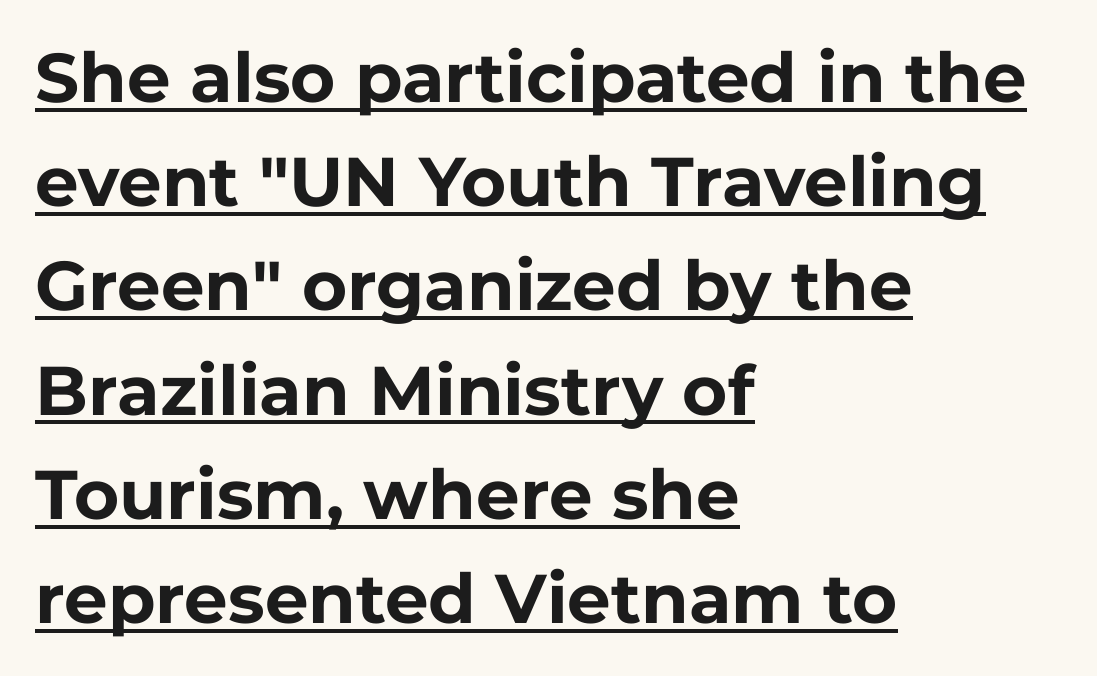
The image shows 69 px bold sans-serif type, upright; set left-aligned, normal line spacing (1.51x), normal letter spacing, underlined; low stroke contrast and a medium x-height.
